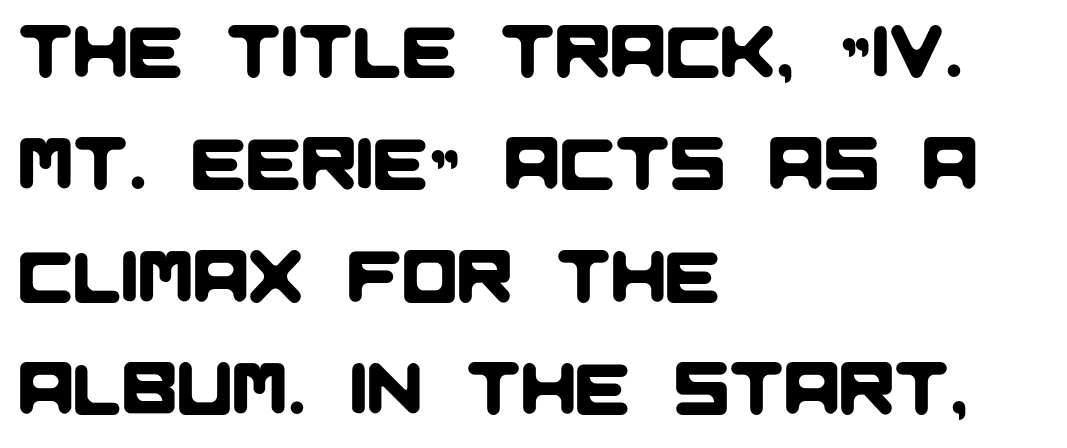
Q: Is the typeface a serif or a sans-serif typeface? A: Sans-serif.
Q: Is the text underlined? A: No.
Q: How is the paragraph aligned? A: Left-aligned.
Q: Is the spacing between letters normal or unusually wide? A: Normal.
Q: Is the spacing between lines tight, normal or loose? A: Normal.
Q: Width (condensed, normal, or wide)? A: Normal.
Q: Stroke contrast? A: Low.
Q: x-height? A: Large.
Q: Monospaced? A: No.
